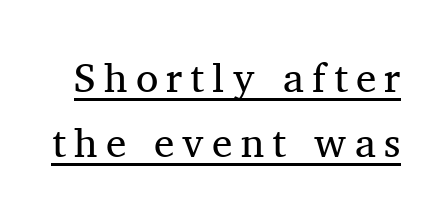
Q: Is the text bold? A: No.
Q: Is the text italic (slanted)? A: No, it is upright.
Q: Is the typeface a serif or a sans-serif typeface? A: Serif.
Q: Is the text underlined? A: Yes.
Q: Is the spacing between letters normal or unusually wide? A: Unusually wide.
Q: Is the spacing between lines tight, normal or loose? A: Normal.
Q: Width (condensed, normal, or wide)? A: Normal.
Q: Stroke contrast? A: Medium.
Q: x-height? A: Medium.
Q: Monospaced? A: No.
